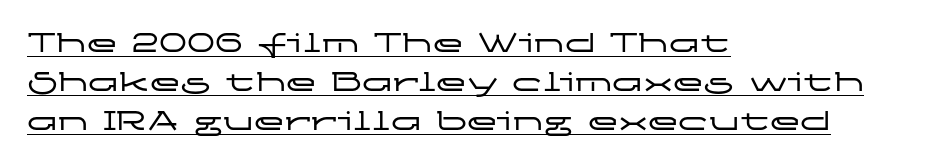
Q: Is the text italic (slanted)? A: No, it is upright.
Q: Is the typeface a serif or a sans-serif typeface? A: Sans-serif.
Q: Is the text underlined? A: Yes.
Q: How is the paragraph aligned? A: Left-aligned.
Q: Is the spacing between letters normal or unusually wide? A: Normal.
Q: Is the spacing between lines tight, normal or loose? A: Normal.
Q: Width (condensed, normal, or wide)? A: Wide.
Q: Stroke contrast? A: Low.
Q: x-height? A: Medium.
Q: Monospaced? A: No.
